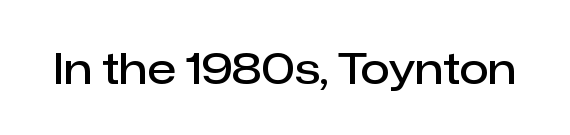
Nope, no serifs anywhere on these letters. Every letter is mildly thick-stroked: semibold rather than bold. It's the straight-up-and-down kind of type. The face used here is proportionally spaced, like ordinary book or web type. Tracking here is standard; glyphs follow each other at the usual distance. The specimen omits any rule beneath the text block's lines.
